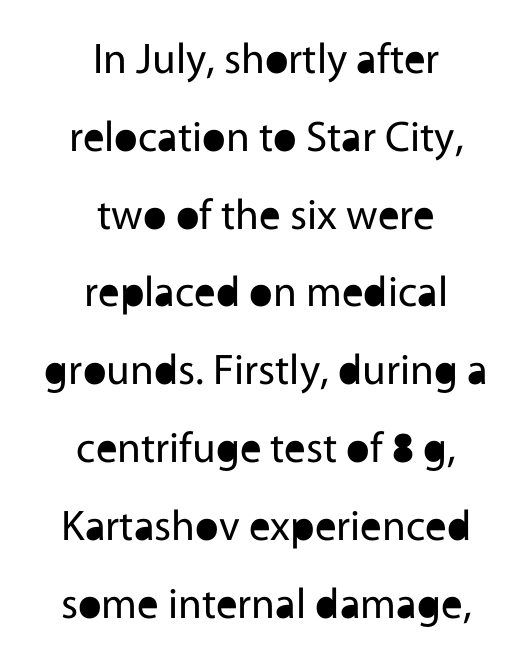
The line texture is even and compact thanks to regular tracking. The typography opts for an upright posture over an oblique one. Alignment: centered. The zone under the glyphs is completely vacant.
